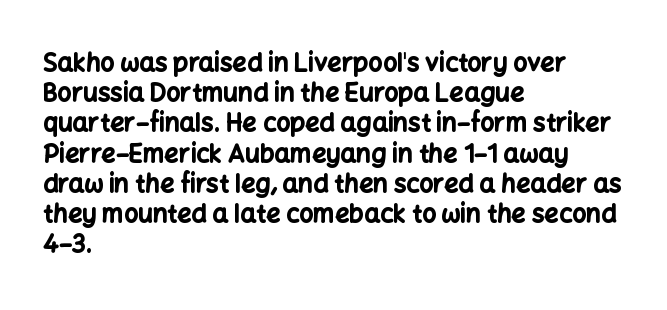
The passage shown is emphatically bold. The space directly below the letters is spotless. Tracking here is standard; glyphs follow each other at the usual distance. Where is the straight margin? On the left.
